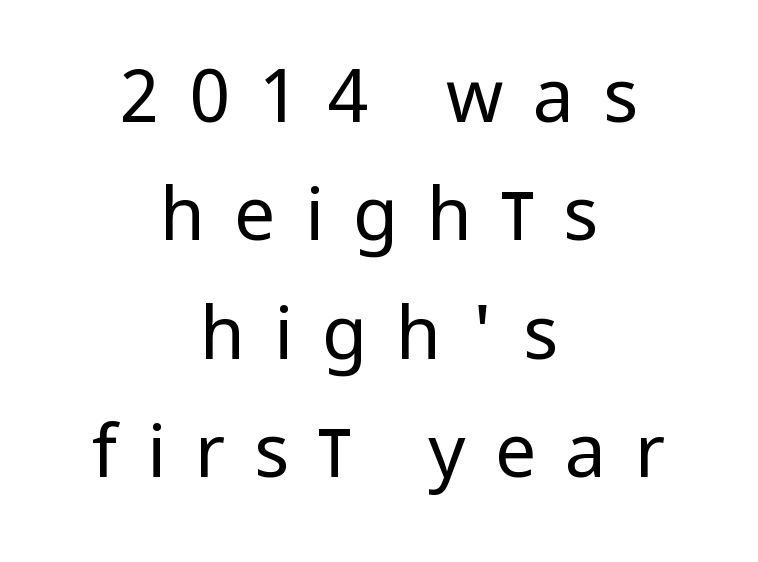
{"serif": "no", "italic": "no", "bold": "no", "weight": "regular", "width": "condensed", "stroke_contrast": "low", "x_height": "large", "monospaced": "no", "underline": "no", "align": "center", "line_spacing": "normal", "line_spacing_ratio": 1.62, "letter_spacing": "wide", "letter_spacing_em": 0.4, "glyph_px": 73}
